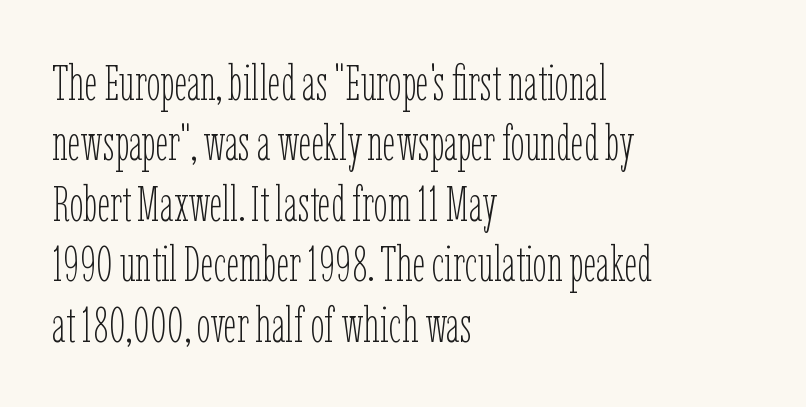
Q: Is the text bold? A: No.
Q: Is the text italic (slanted)? A: No, it is upright.
Q: Is the text underlined? A: No.
Q: How is the paragraph aligned? A: Left-aligned.
Q: Is the spacing between letters normal or unusually wide? A: Normal.
Q: Width (condensed, normal, or wide)? A: Condensed.
Q: Stroke contrast? A: Low.
Q: x-height? A: Medium.
Q: Monospaced? A: No.
